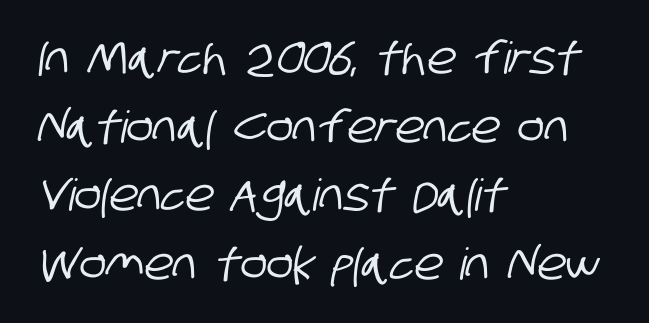
This is sans-serif lettering, the kind often seen on screens and signage. The ragged edge is on the right, which tells us the setting is flush left. Varying glyph widths throughout — classic text-font behaviour. Underline: absent. The rendering uses a moderate line-height, typical for paragraphs.
